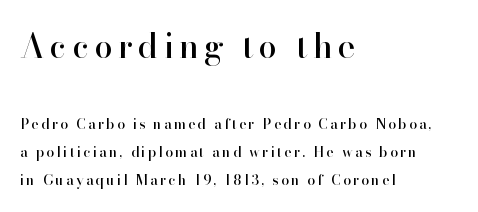
Q: Is the text italic (slanted)? A: No, it is upright.
Q: Is the typeface a serif or a sans-serif typeface? A: Serif.
Q: Is the text underlined? A: No.
Q: How is the paragraph aligned? A: Left-aligned.
Q: Is the spacing between lines tight, normal or loose? A: Loose.
Q: Which block of text is set in a larger size, the first (top) or the second (bottom)? A: The first (top) one.
Q: Width (condensed, normal, or wide)? A: Normal.
Q: Stroke contrast? A: High.
Q: x-height? A: Small.
Q: Monospaced? A: No.
